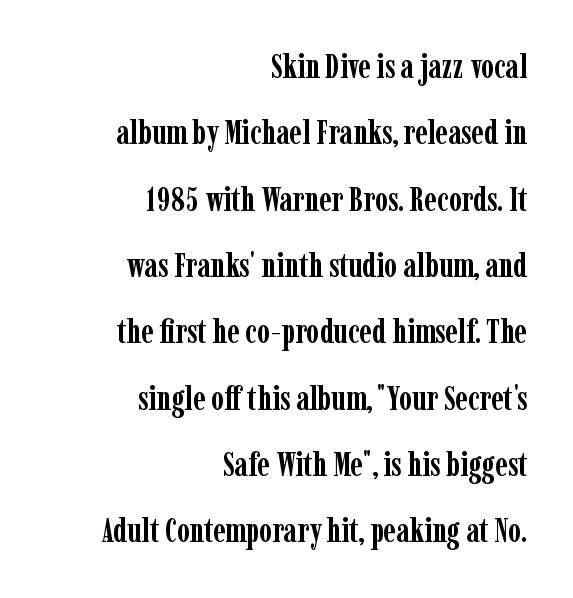
Q: Is the text bold? A: Yes.
Q: Is the text italic (slanted)? A: No, it is upright.
Q: Is the typeface a serif or a sans-serif typeface? A: Serif.
Q: Is the text underlined? A: No.
Q: How is the paragraph aligned? A: Right-aligned.
Q: Is the spacing between letters normal or unusually wide? A: Normal.
Q: Is the spacing between lines tight, normal or loose? A: Loose.
Q: Width (condensed, normal, or wide)? A: Condensed.
Q: Stroke contrast? A: Low.
Q: x-height? A: Medium.
Q: Monospaced? A: No.
